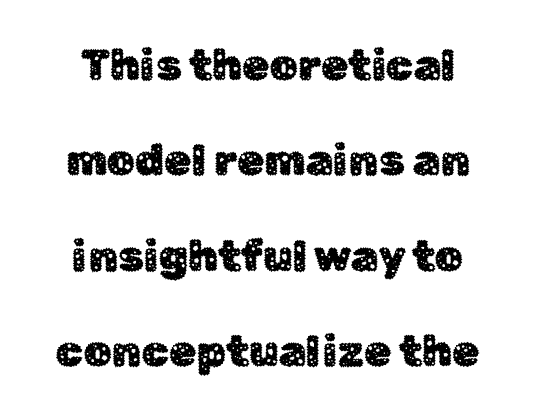
The type is set solid horizontally, with unmodified tracking. Descenders are the only things crossing below the line. Font category for this specimen: sans-serif. Varying glyph widths throughout — classic text-font behaviour. Nope, not italic — everything's standing straight. Summary of vertical rhythm: relaxed, with wide interline spacing.
